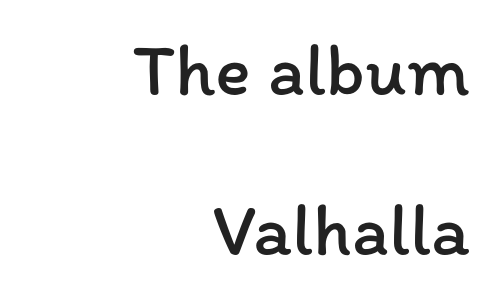
{"italic": "no", "bold": "no", "weight": "regular", "width": "normal", "stroke_contrast": "low", "x_height": "medium", "monospaced": "no", "underline": "no", "align": "right", "line_spacing": "loose", "line_spacing_ratio": 2.13, "letter_spacing": "normal", "letter_spacing_em": 0.0, "glyph_px": 75}
